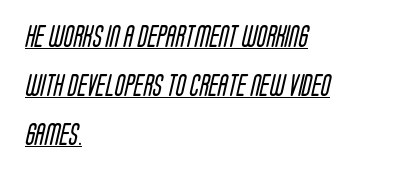
Q: Is the text bold? A: No.
Q: Is the text underlined? A: Yes.
Q: How is the paragraph aligned? A: Left-aligned.
Q: Is the spacing between letters normal or unusually wide? A: Normal.
Q: Is the spacing between lines tight, normal or loose? A: Loose.
